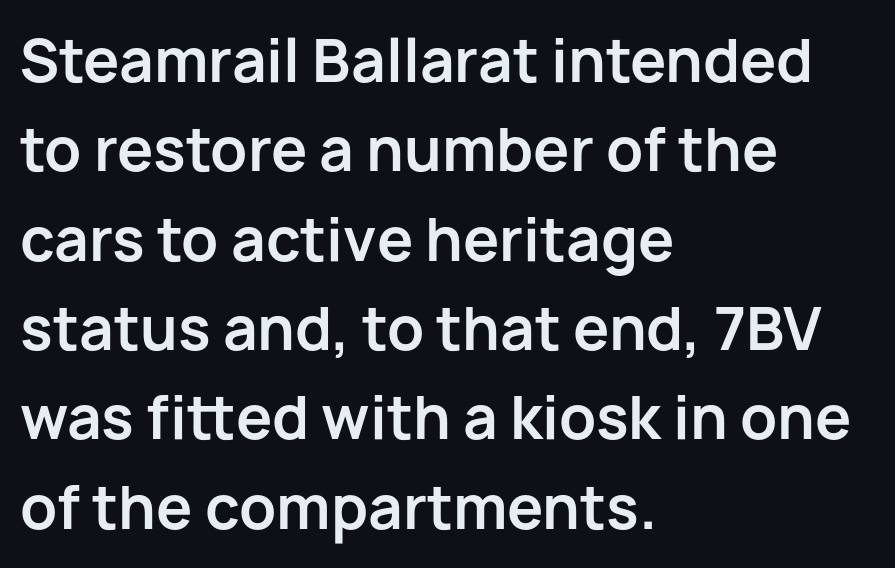
Q: Is the text bold? A: Yes.
Q: Is the text italic (slanted)? A: No, it is upright.
Q: Is the typeface a serif or a sans-serif typeface? A: Sans-serif.
Q: Is the text underlined? A: No.
Q: How is the paragraph aligned? A: Left-aligned.
Q: Is the spacing between letters normal or unusually wide? A: Normal.
Q: Is the spacing between lines tight, normal or loose? A: Normal.
Q: Width (condensed, normal, or wide)? A: Normal.
Q: Stroke contrast? A: Low.
Q: x-height? A: Medium.
Q: Monospaced? A: No.
